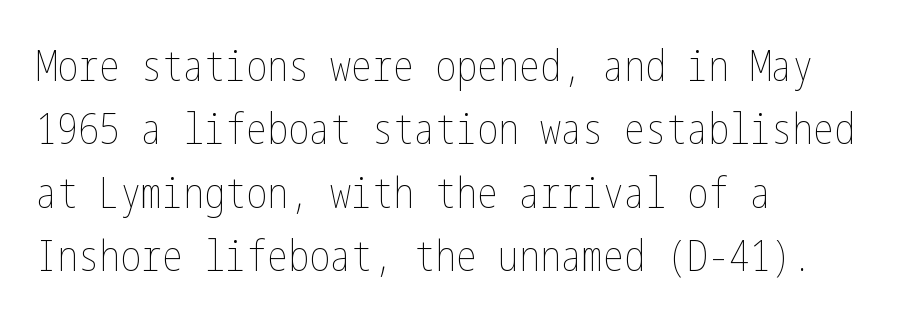
Q: Is the text bold? A: No.
Q: Is the text italic (slanted)? A: No, it is upright.
Q: Is the text underlined? A: No.
Q: How is the paragraph aligned? A: Left-aligned.
Q: Is the spacing between letters normal or unusually wide? A: Normal.
Q: Is the spacing between lines tight, normal or loose? A: Normal.
Q: Width (condensed, normal, or wide)? A: Condensed.
Q: Stroke contrast? A: Low.
Q: x-height? A: Medium.
